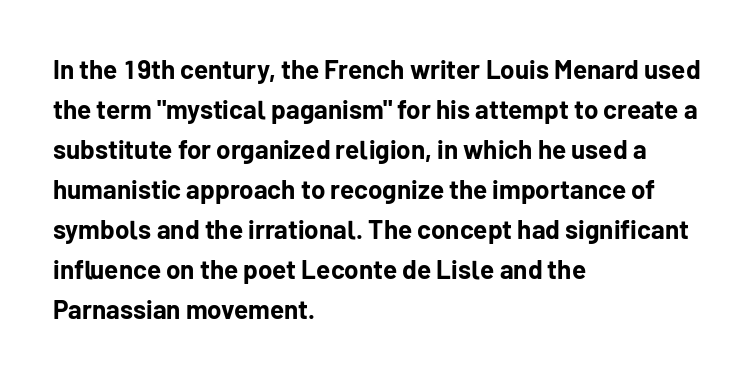
The image shows 26 px bold type, upright; set left-aligned, normal line spacing (1.54x), normal letter spacing, not underlined.
